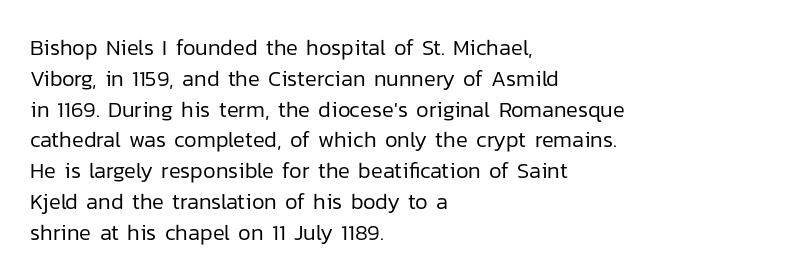
Summary of vertical rhythm: regular, with standard interline spacing. Short note: letters normally spaced. The font's upright variant was chosen for this text. Casual observation: everything's shoved over to the left.
